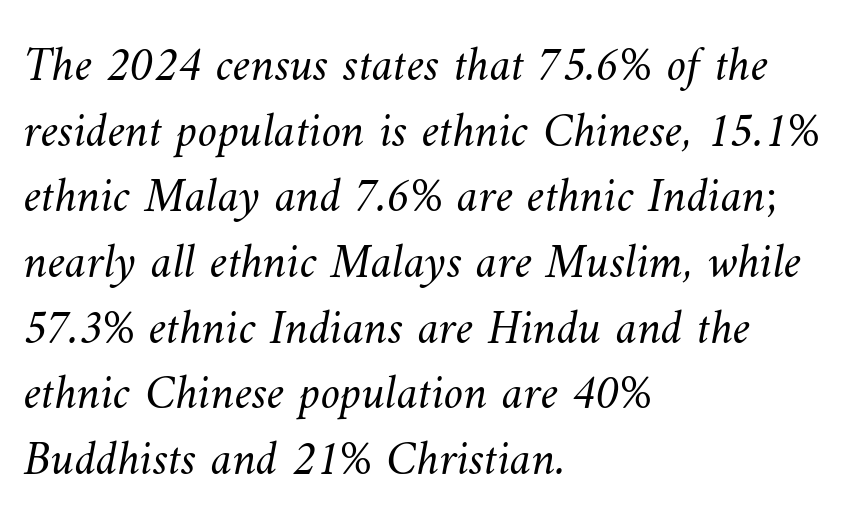
Only glyphs here, with clear space below each row. The block of text has a typical density, with ordinary space between rows. A typesetter would call this proportional, since set widths differ per character. The text block is weighted toward the left margin, trailing off unevenly rightward.
